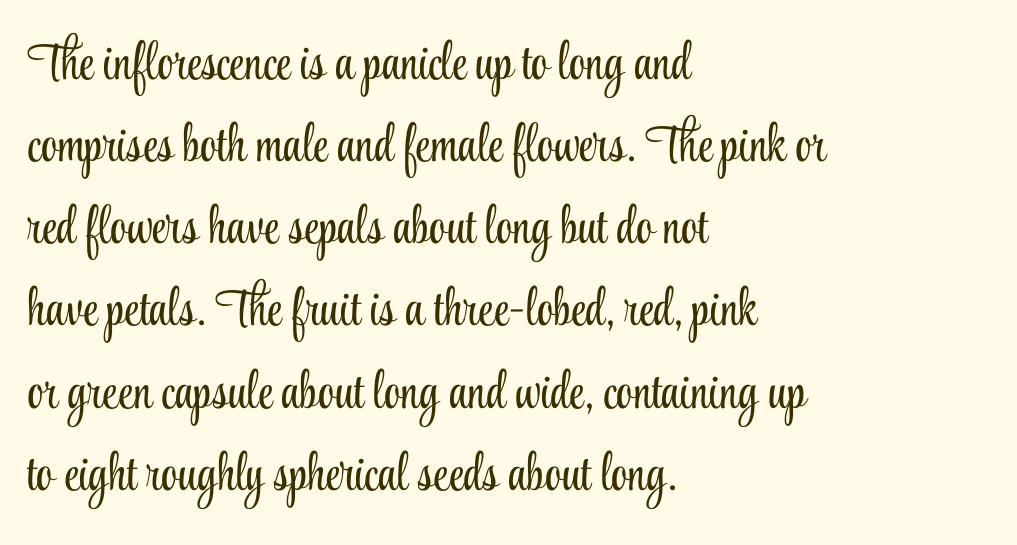
The image shows 52 px light, condensed serif type; set left-aligned, normal line spacing (1.58x), normal letter spacing, not underlined; low stroke contrast and a small x-height.
